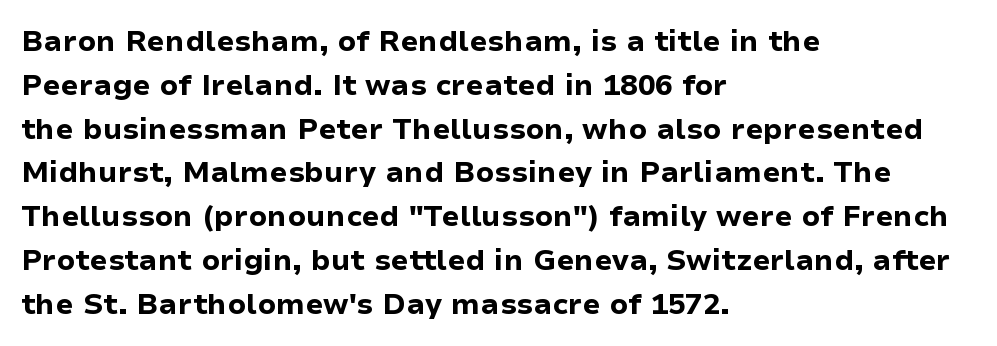
The face used here is a sans, in the tradition of grotesques and geometrics. The compositor pushed each line to the left boundary. A full-strength bold gives these letters their thick strokes. The gap between lines stays unmarked. There is no visible air inserted between adjacent glyphs. The face used here is proportionally spaced, like ordinary book or web type.
